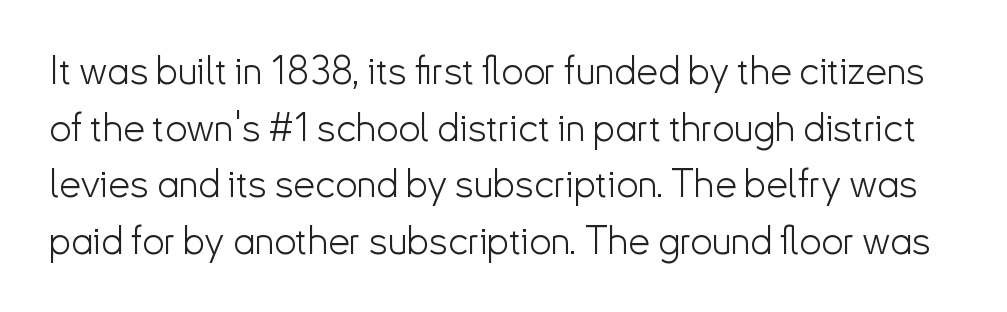
The image shows 39 px light sans-serif type, upright; set normal line spacing (1.45x), normal letter spacing, not underlined; low stroke contrast and a small x-height.
